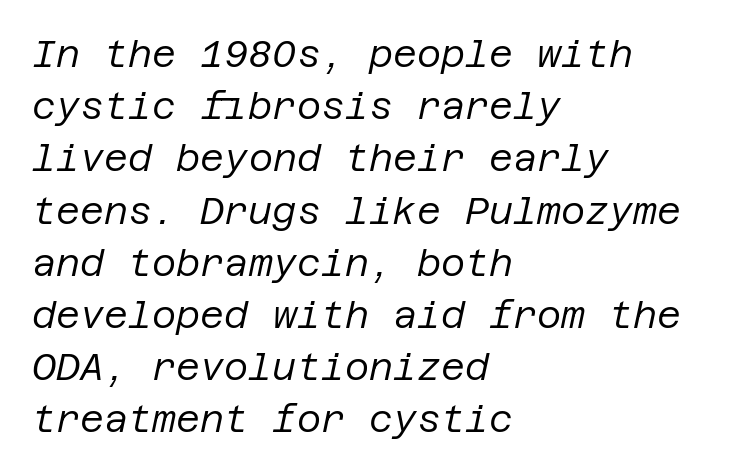
The passage shown is not underscored anywhere. The face used here has a pronounced slope to its letters. The strokes carry an ordinary text weight at most. Tracking value appears to be zero — textbook default spacing. Honestly, the row spacing looks completely unremarkable. Is the block centered? No — it sits flush against the left margin.
